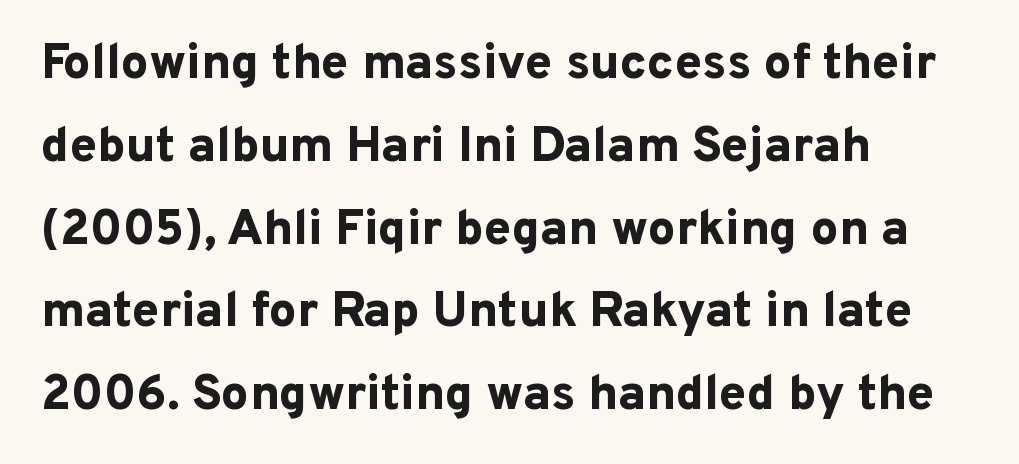
{"serif": "no", "italic": "no", "bold": "yes", "weight": "bold", "width": "normal", "stroke_contrast": "low", "x_height": "medium", "monospaced": "no", "underline": "no", "align": "left", "line_spacing": "normal", "line_spacing_ratio": 1.69, "letter_spacing": "normal", "letter_spacing_em": 0.0, "glyph_px": 49}
